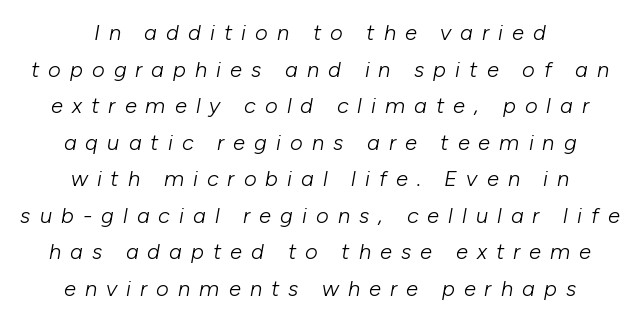
The image shows 22 px text type, italic (leaning right); set centered, normal line spacing (1.66x), unusually wide letter spacing (+0.41 em), not underlined.
